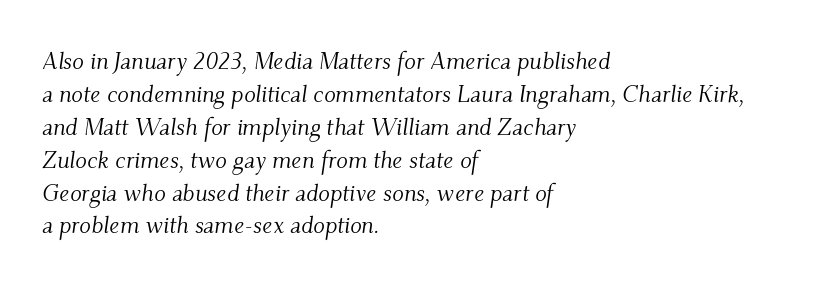
The image shows 24 px text type, italic (leaning right); set left-aligned, normal line spacing (1.37x), normal letter spacing, not underlined.
